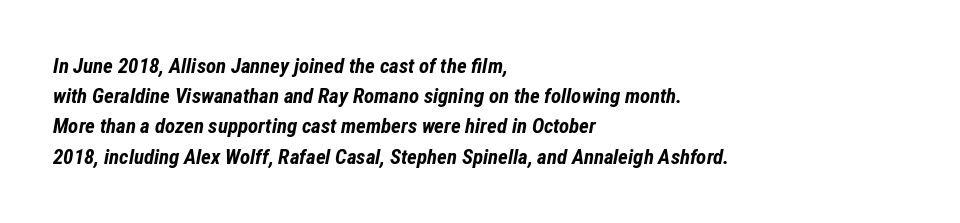
There's an unmistakable incline to the writing here. Summary of weight: heavy, a full bold. Evenly set lines give the paragraph a standard silhouette. All the whitespace from short lines collects on the right.
